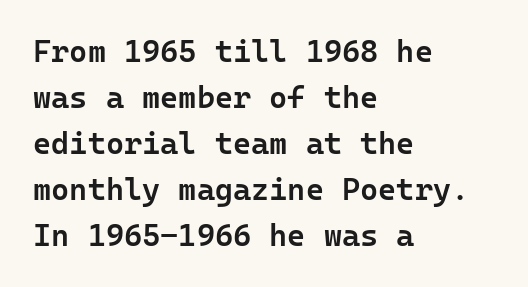
Q: Is the text bold? A: Semi-bold.
Q: Is the text italic (slanted)? A: No, it is upright.
Q: Is the typeface a serif or a sans-serif typeface? A: Sans-serif.
Q: Is the text underlined? A: No.
Q: How is the paragraph aligned? A: Left-aligned.
Q: Is the spacing between letters normal or unusually wide? A: Normal.
Q: Is the spacing between lines tight, normal or loose? A: Normal.
Q: Width (condensed, normal, or wide)? A: Normal.
Q: Stroke contrast? A: Low.
Q: x-height? A: Medium.
